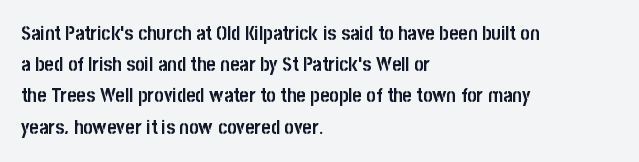
The image shows 20 px bold type, upright; set left-aligned, normal line spacing (1.56x), normal letter spacing, not underlined.
